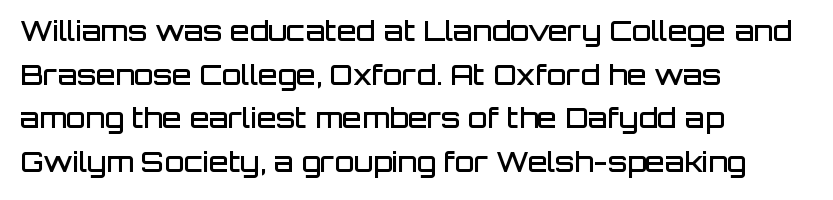
Character widths vary here, with narrow letters taking less room than wide ones. In CSS terms this would be text-align: left. You could call the tracking neutral — neither tight nor loose. The zone under the glyphs is completely vacant. Regarding leading, the lines here are spaced in the standard way. Firm but not heavy-handed strokes: this text is semibold.
